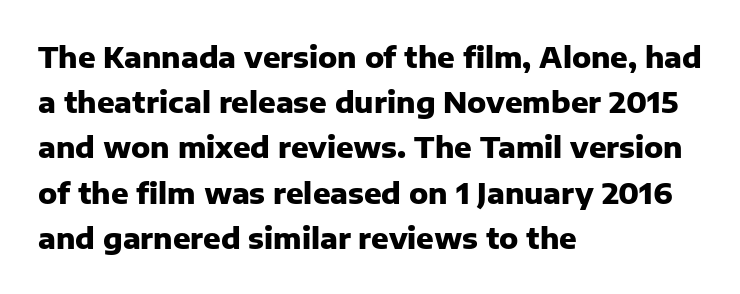
{"serif": "no", "italic": "no", "bold": "yes", "weight": "heavy", "width": "normal", "stroke_contrast": "low", "x_height": "medium", "monospaced": "no", "underline": "no", "align": "left", "line_spacing": "normal", "line_spacing_ratio": 1.56, "letter_spacing": "normal", "letter_spacing_em": 0.0, "glyph_px": 29}
